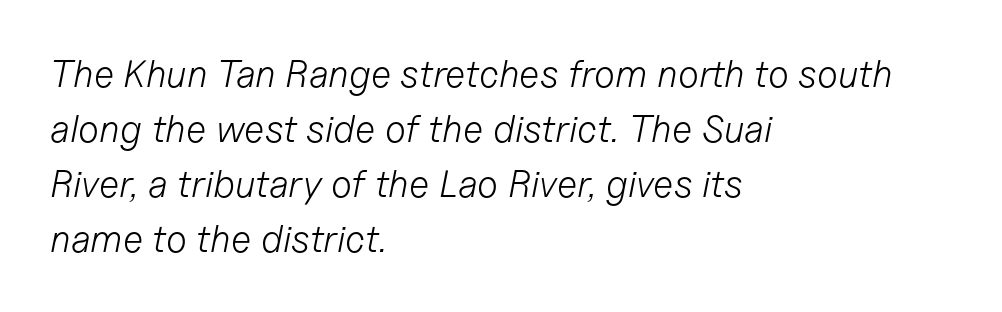
No extra ink here — the face is not bold. Looks like regular typesetting: each glyph gets only the width it needs. If you drew a line through each stem, it would be angled. Descender tails drop into unmarked territory. A typesetter would call this leading conventional body-copy spacing. Standard letterfit; no display-style spreading of the glyphs.
